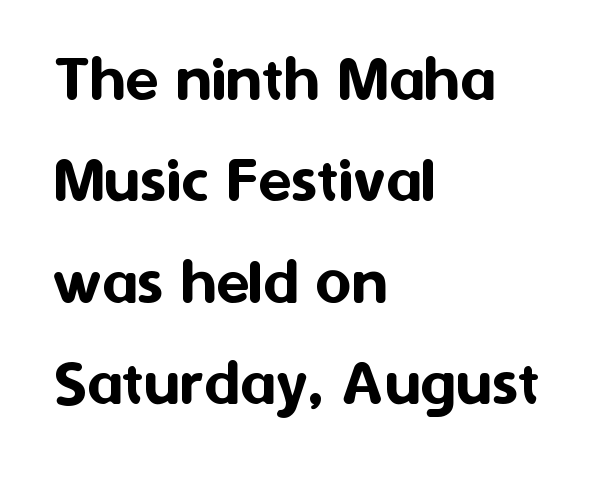
The passage shown is typeset with a sans-serif family. Notice how the passage keeps a crisp vertical edge on the left only. Underline: absent. Vertical spacing — default. What stands out about the letter spacing? Nothing — it is the standard amount.
